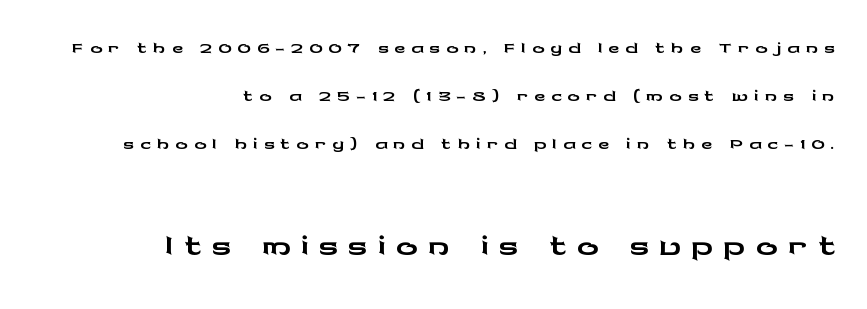
The image shows 54 px wide sans-serif type, upright; set right-aligned, normal line spacing (1.55x), not underlined; the second (bottom) block is 1.74x larger; low stroke contrast and a medium x-height.
